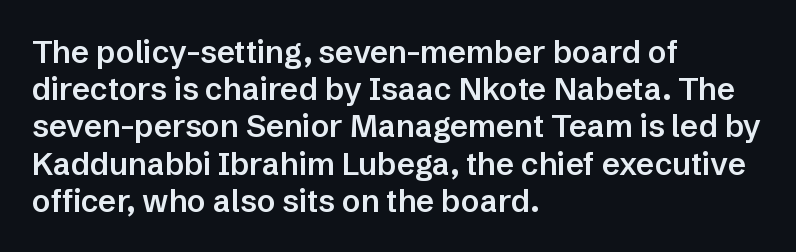
The image shows 31 px semibold sans-serif type, upright; set left-aligned, line spacing 1.2x, normal letter spacing, not underlined; low stroke contrast and a medium x-height.
